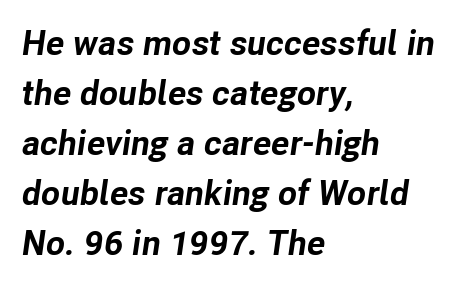
Q: Is the text bold? A: Yes.
Q: Is the text italic (slanted)? A: Yes, it leans right by about 8 degrees.
Q: Is the text underlined? A: No.
Q: How is the paragraph aligned? A: Left-aligned.
Q: Is the spacing between letters normal or unusually wide? A: Normal.
Q: Is the spacing between lines tight, normal or loose? A: Normal.
Q: Width (condensed, normal, or wide)? A: Normal.
Q: Stroke contrast? A: Low.
Q: x-height? A: Medium.
Q: Monospaced? A: No.
